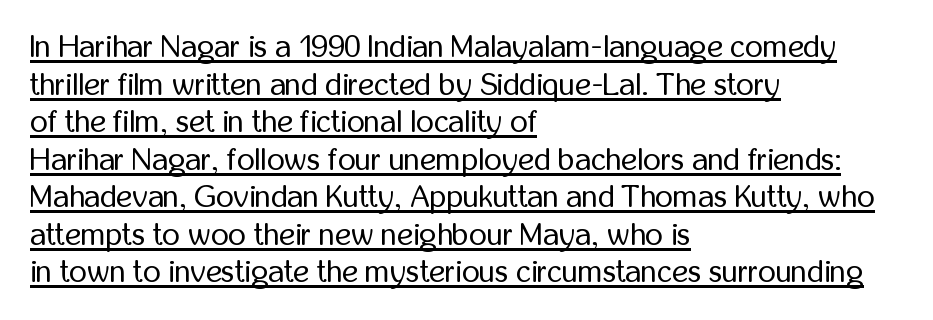
This sample uses an upright cut, with every glyph sitting square on the baseline. Stroke thickness stays within the range of a standard reading face or lighter. What decoration does the sample have? An underline. The setting favours the left margin, as ordinary paragraphs usually do.
